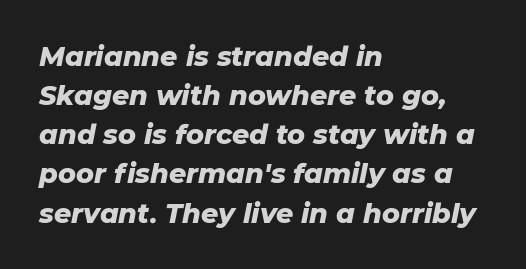
Q: Is the text bold? A: Yes.
Q: Is the text italic (slanted)? A: Yes, it leans right by about 11 degrees.
Q: Is the text underlined? A: No.
Q: How is the paragraph aligned? A: Left-aligned.
Q: Is the spacing between letters normal or unusually wide? A: Normal.
Q: Is the spacing between lines tight, normal or loose? A: Normal.
